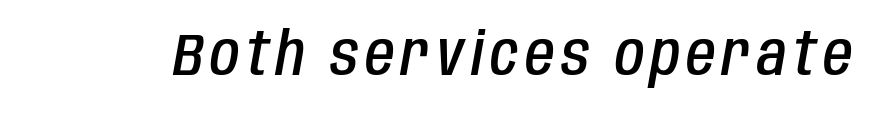
This sample has the flowing, uneven cadence of proportional lettering. How heavy is the stroke? Medium-heavy — a semibold, shy of bold. Lines of text with bare space underneath. Notice how the stems are inclined rather than vertical — that's the hallmark of italics.
